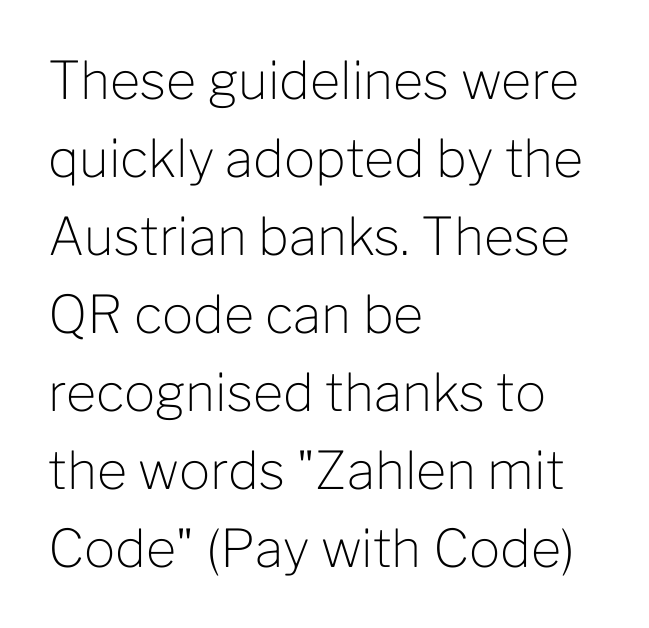
These glyphs show unthickened strokes, regular width or finer. This sample uses an upright cut, with every glyph sitting square on the baseline. Here the glyphs are tracked normally, forming tight word shapes. Do the characters align in a grid? No, the font is proportional. No feet cap the strokes, marking this as sans-serif type.
